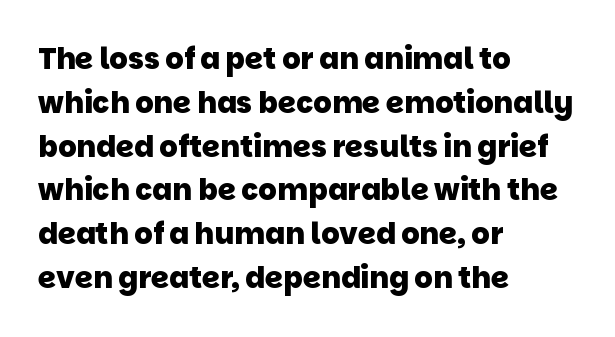
The image shows 29 px heavy sans-serif type; set left-aligned, normal line spacing (1.51x), normal letter spacing, not underlined; low stroke contrast and a large x-height.
